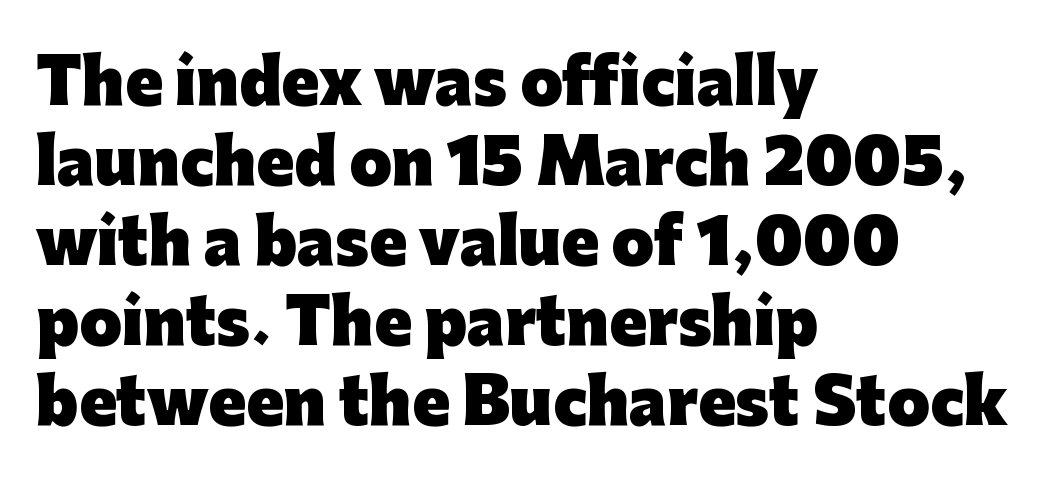
The image shows 61 px heavy sans-serif type, upright; set left-aligned, normal line spacing (1.31x), normal letter spacing, not underlined; low stroke contrast and a medium x-height.
